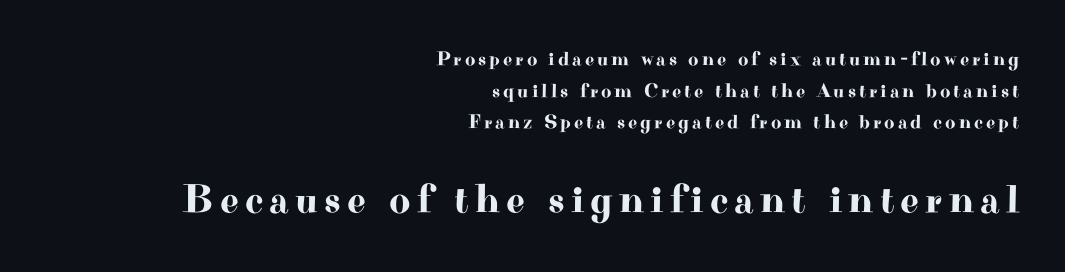
{"serif": "yes", "italic": "no", "width": "wide", "stroke_contrast": "high", "x_height": "small", "monospaced": "no", "underline": "no", "align": "right", "line_spacing": "normal", "line_spacing_ratio": 1.58, "larger_block": "second", "size_ratio": 2.05, "glyph_px": 41}
